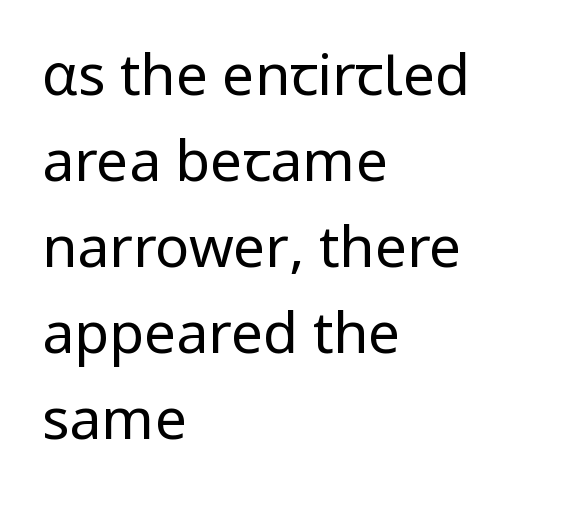
The ragged edge is on the right, which tells us the setting is flush left. In terms of posture, this sample is upright. No word sits above an underline. Serif or sans? Sans — the stroke terminals are bare. Reading down the column, the eye jumps a familiar distance to each next line.
